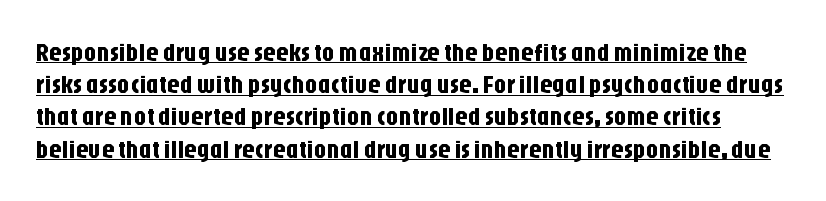
Reading down the column, the eye jumps a familiar distance to each next line. This sample carries an underscore along the baseline area. What stands out about the letter spacing? Nothing — it is the standard amount. Is there any slant? The stems are plumb.
